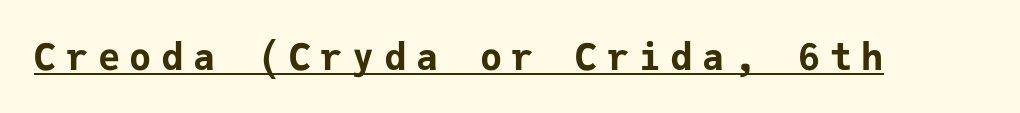
{"serif": "no", "italic": "no", "bold": "yes", "weight": "bold", "width": "normal", "stroke_contrast": "low", "x_height": "medium", "monospaced": "yes", "underline": "yes", "letter_spacing": "wide", "letter_spacing_em": 0.26, "glyph_px": 37}
